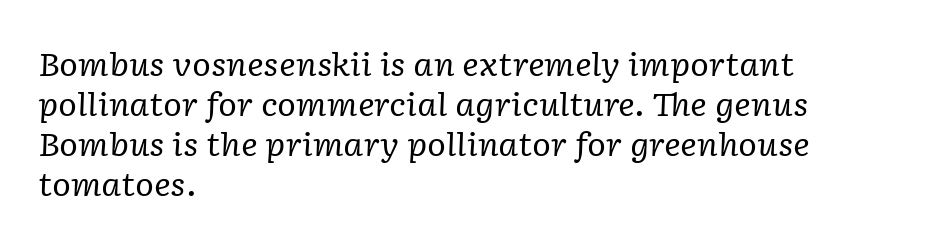
Q: Is the text bold? A: No.
Q: Is the text italic (slanted)? A: Yes, it leans right by about 2 degrees.
Q: Is the typeface a serif or a sans-serif typeface? A: Serif.
Q: Is the text underlined? A: No.
Q: How is the paragraph aligned? A: Left-aligned.
Q: Is the spacing between letters normal or unusually wide? A: Normal.
Q: Is the spacing between lines tight, normal or loose? A: Normal.
Q: Width (condensed, normal, or wide)? A: Normal.
Q: Stroke contrast? A: Low.
Q: x-height? A: Medium.
Q: Monospaced? A: No.
